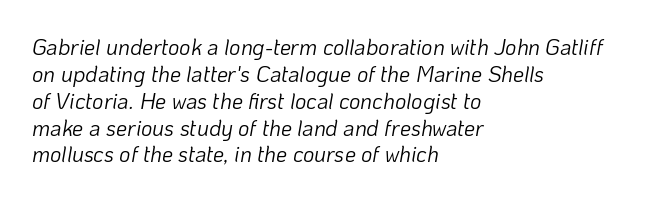
The image shows 22 px text type, italic (leaning right); set left-aligned, line spacing 1.22x, normal letter spacing, not underlined.
